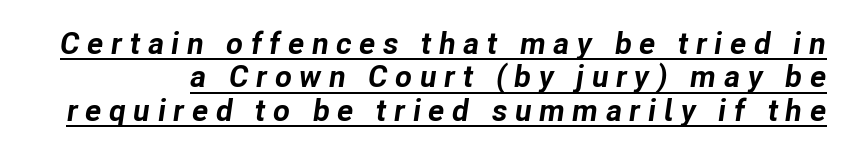
The image shows 31 px bold type, italic (leaning right); set tight line spacing (1.08x), unusually wide letter spacing (+0.24 em), underlined; low stroke contrast and a medium x-height.
